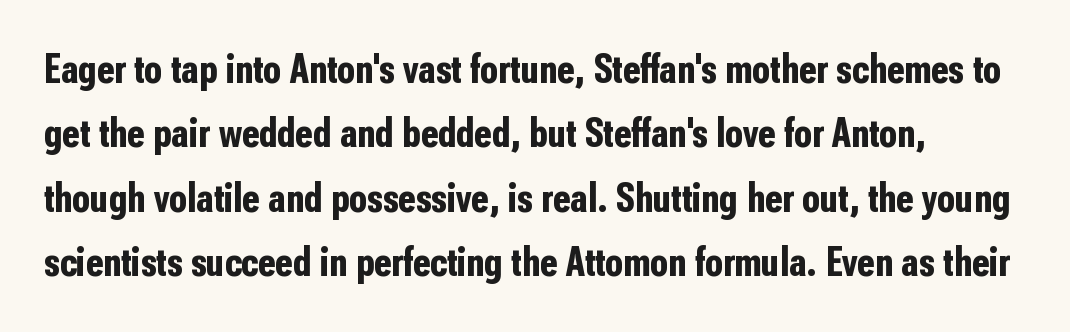
Q: Is the text bold? A: Yes.
Q: Is the text italic (slanted)? A: No, it is upright.
Q: Is the typeface a serif or a sans-serif typeface? A: Sans-serif.
Q: Is the text underlined? A: No.
Q: How is the paragraph aligned? A: Left-aligned.
Q: Is the spacing between letters normal or unusually wide? A: Normal.
Q: Is the spacing between lines tight, normal or loose? A: Normal.
Q: Width (condensed, normal, or wide)? A: Condensed.
Q: Stroke contrast? A: Low.
Q: x-height? A: Medium.
Q: Monospaced? A: No.
